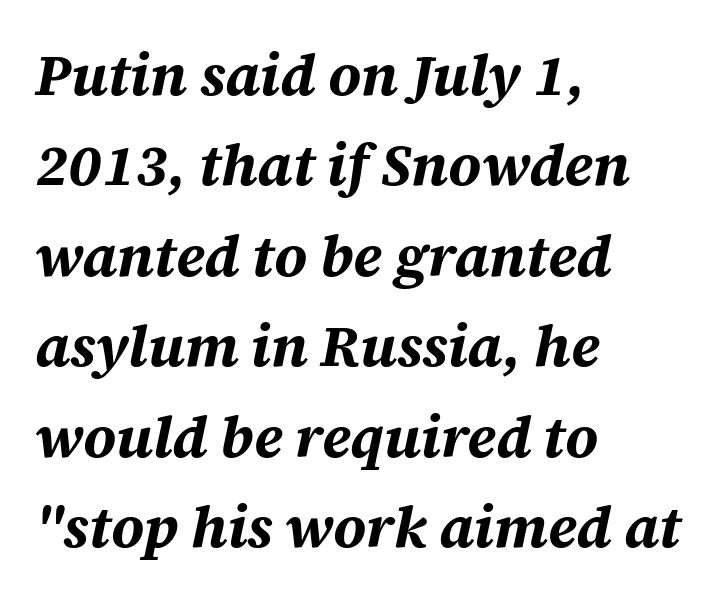
The passage shown is typed in a proportional face where columns would drift. One glance says typical: line gaps are just what's usual. When letters slant like this, we call the style italic. Standard letterfit; no display-style spreading of the glyphs. The paragraph has a hard left edge and a soft right edge.
